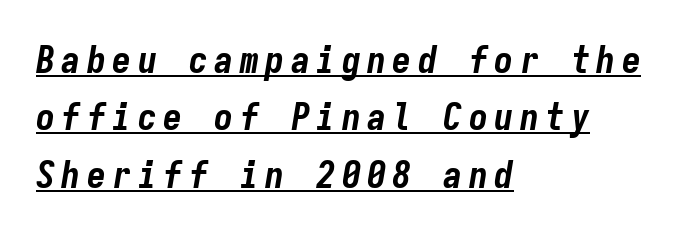
Q: Is the text bold? A: Yes.
Q: Is the text italic (slanted)? A: Yes, it leans right by about 9 degrees.
Q: Is the text underlined? A: Yes.
Q: How is the paragraph aligned? A: Left-aligned.
Q: Is the spacing between lines tight, normal or loose? A: Normal.
Q: Width (condensed, normal, or wide)? A: Condensed.
Q: Stroke contrast? A: Low.
Q: x-height? A: Medium.
Q: Monospaced? A: Yes.
